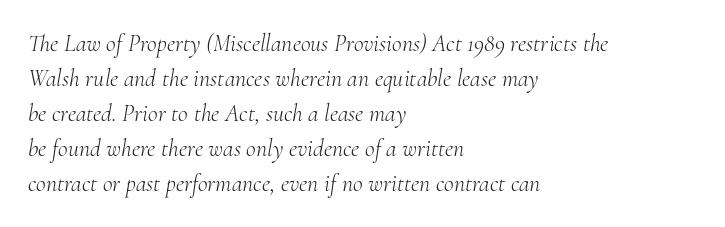
Posture: slanted. Descenders hang freely into open space. Which margin do the lines hug? The left one — the right edge is uneven. A typesetter would call this leading conventional body-copy spacing. Letter spacing: default.
